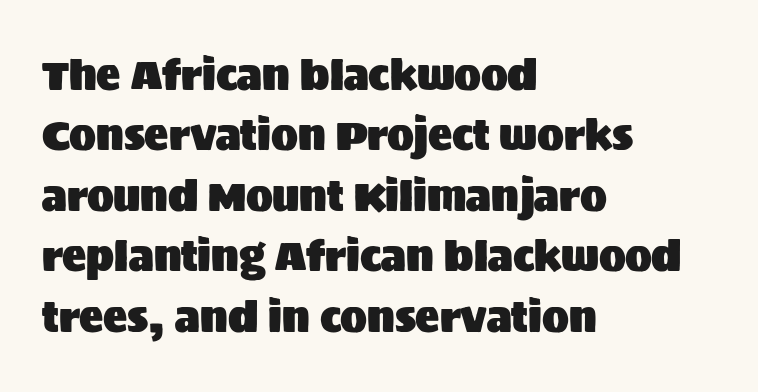
{"serif": "no", "italic": "no", "width": "normal", "stroke_contrast": "medium", "x_height": "large", "monospaced": "no", "underline": "no", "align": "left", "line_spacing": "normal", "line_spacing_ratio": 1.51, "letter_spacing": "normal", "letter_spacing_em": 0.0, "glyph_px": 40}
